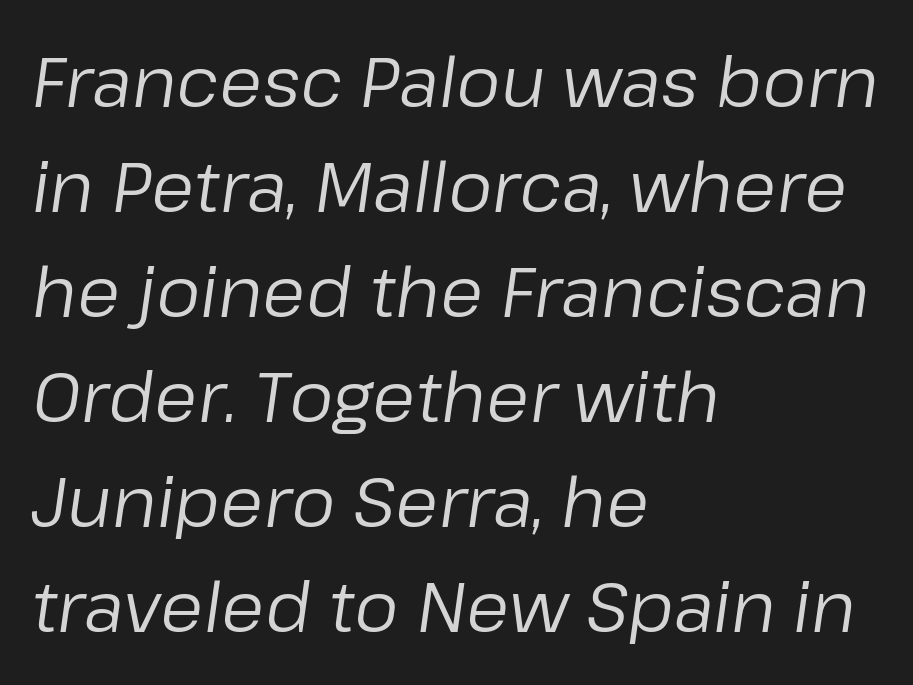
Clear beneath every line of the passage. The glyphs look as if they've been sheared to an angle. Line beginnings align vertically; line endings do not. The rendering uses natural spacing where letterforms have individual widths. The typesetting does not lean heavy: it is not bold. One glance says typical: line gaps are just what's usual.
